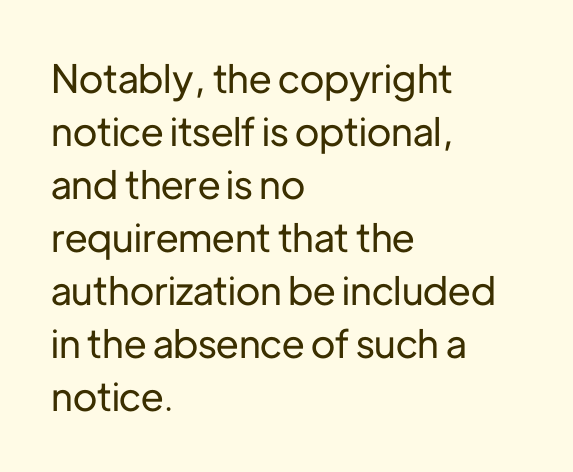
Varying glyph widths throughout — classic text-font behaviour. A sans-serif font was chosen for this passage. Anything drawn beneath the words? Only blank space. Normally led — the rows are evenly, conventionally spaced. If you drew a line through each stem, it would be perfectly vertical. The setting favours the left margin, as ordinary paragraphs usually do.
